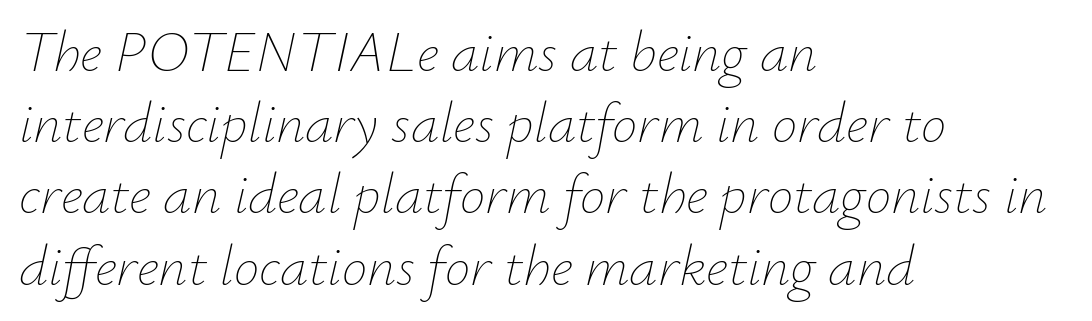
{"italic": "yes", "lean": "right", "slant_degrees": 12, "bold": "no", "weight": "thin", "width": "normal", "stroke_contrast": "low", "x_height": "small", "monospaced": "no", "underline": "no", "align": "left", "line_spacing": "normal", "line_spacing_ratio": 1.25, "letter_spacing": "normal", "letter_spacing_em": 0.0, "glyph_px": 57}
